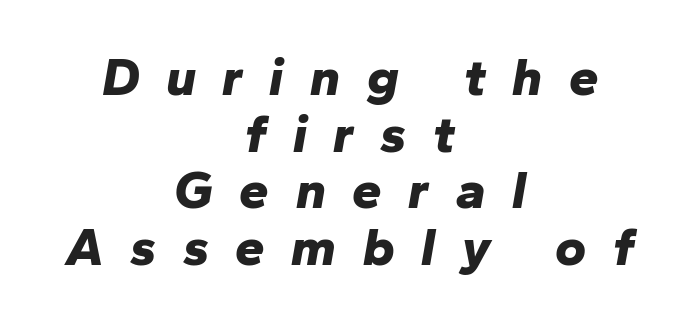
The image shows 53 px bold type, italic (leaning right); set centered, tight line spacing (1.07x), unusually wide letter spacing (+0.5 em), not underlined; low stroke contrast and a medium x-height.
